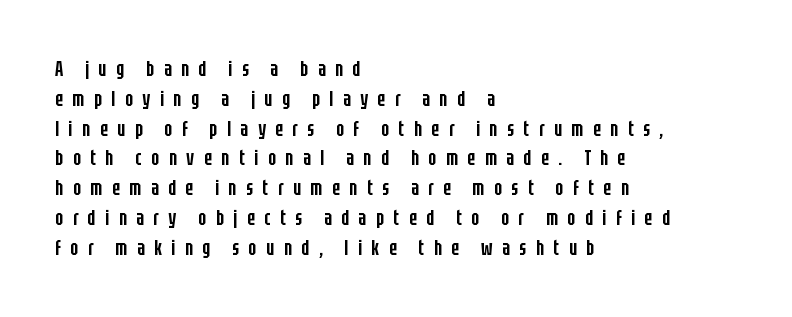
{"italic": "no", "bold": "semi", "underline": "no", "align": "left", "line_spacing": "normal", "line_spacing_ratio": 1.42, "letter_spacing": "wide", "letter_spacing_em": 0.45, "glyph_px": 21}
